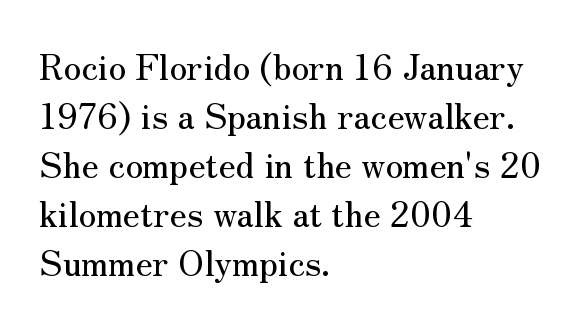
Q: Is the text italic (slanted)? A: No, it is upright.
Q: Is the typeface a serif or a sans-serif typeface? A: Serif.
Q: Is the text underlined? A: No.
Q: How is the paragraph aligned? A: Left-aligned.
Q: Is the spacing between letters normal or unusually wide? A: Normal.
Q: Is the spacing between lines tight, normal or loose? A: Normal.
Q: Width (condensed, normal, or wide)? A: Normal.
Q: Stroke contrast? A: Medium.
Q: x-height? A: Small.
Q: Monospaced? A: No.
